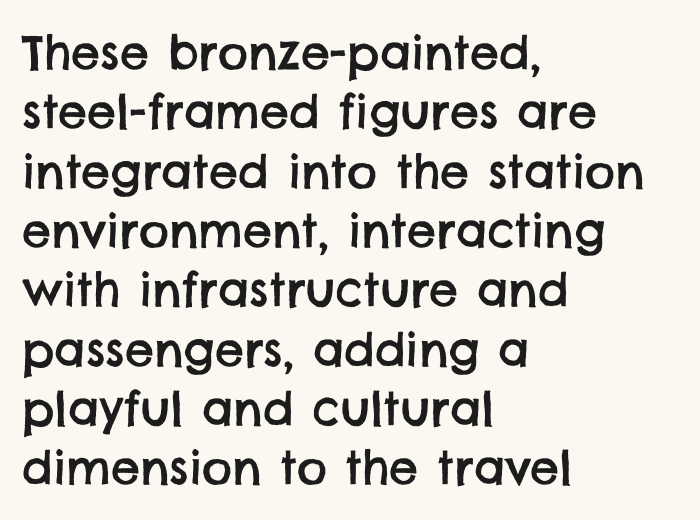
The image shows 46 px sans-serif type; set left-aligned, normal line spacing (1.29x), normal letter spacing, not underlined; low stroke contrast and a large x-height.
